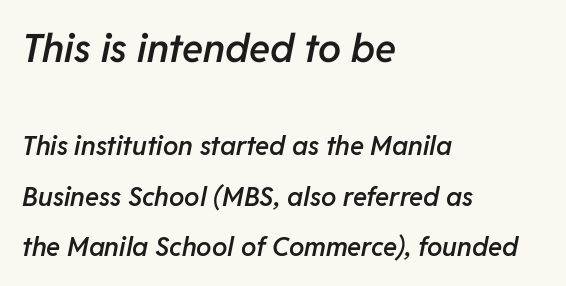
Spacing verdict: proportional, widths tailored to each character. In terms of letterspacing, this is plain default setting. Here the first block reads like a headline and the second like body copy. What weight is shown? A semibold, between regular and bold.
